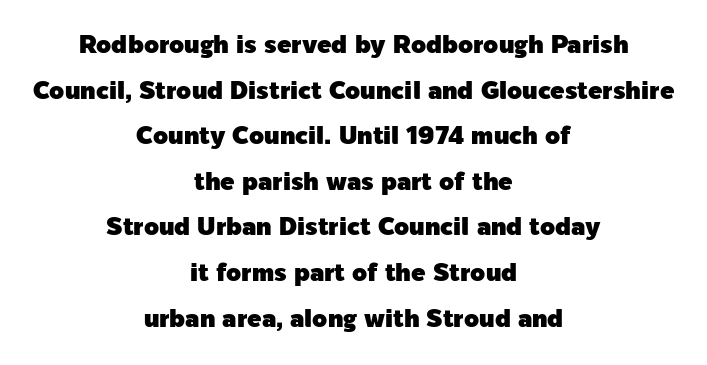
{"italic": "no", "underline": "no", "align": "center", "line_spacing": "loose", "line_spacing_ratio": 1.9, "letter_spacing": "normal", "letter_spacing_em": 0.0, "glyph_px": 24}
